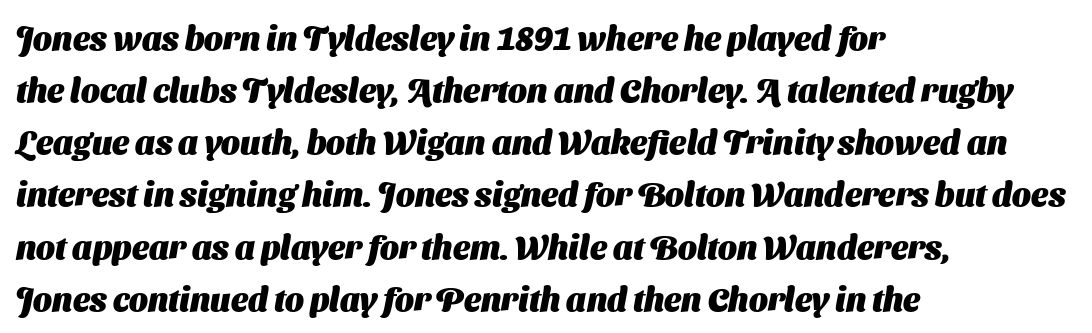
The typeface chosen for these lines omits serifs. Just letters on the line, the space beneath them empty. Every letter is thick-stroked: bold, no question. Rows of type keep a routine distance in the vertical direction. Character widths vary here, with narrow letters taking less room than wide ones. Letter spacing: default.
